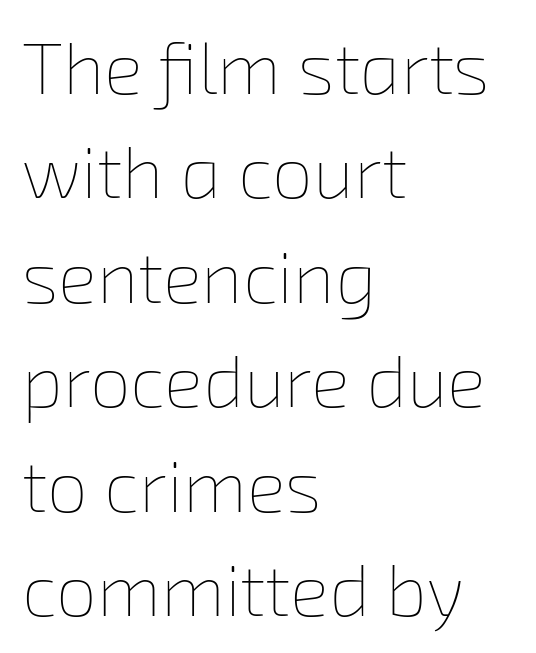
Typeset ragged right — the left edge is the straight one. Normally led — the rows are evenly, conventionally spaced. Compared with a typical body face, this is equally light or lighter still. Any mark beneath the type? The region is blank.
